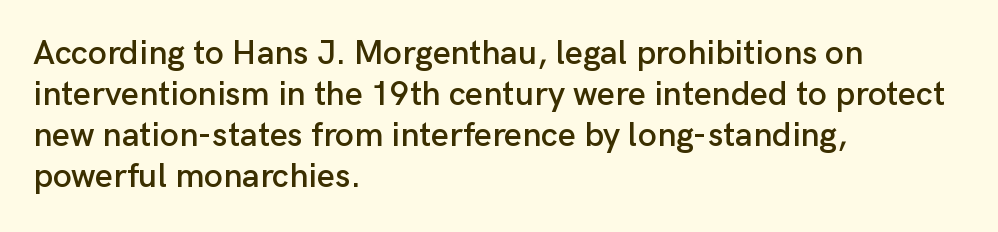
{"serif": "no", "italic": "no", "width": "normal", "stroke_contrast": "low", "x_height": "medium", "monospaced": "no", "underline": "no", "align": "left", "line_spacing_ratio": 1.21, "letter_spacing": "normal", "letter_spacing_em": 0.0, "glyph_px": 34}
